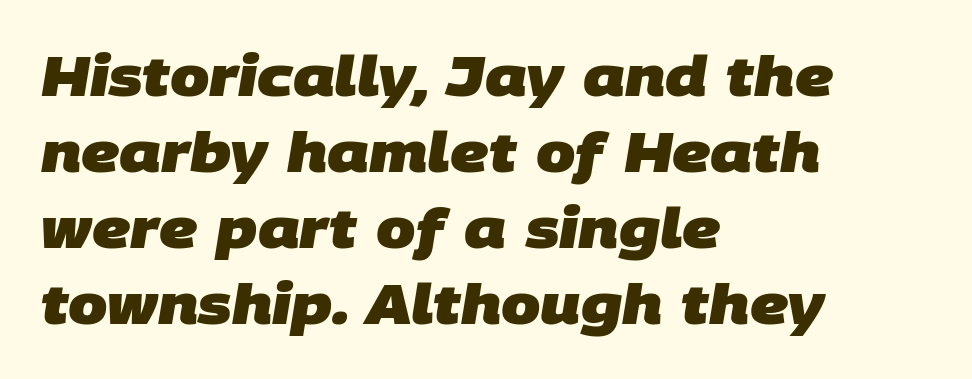
{"serif": "no", "bold": "yes", "weight": "heavy", "width": "normal", "stroke_contrast": "low", "x_height": "large", "monospaced": "no", "underline": "no", "align": "left", "line_spacing": "normal", "line_spacing_ratio": 1.36, "letter_spacing": "normal", "letter_spacing_em": 0.0, "glyph_px": 56}
